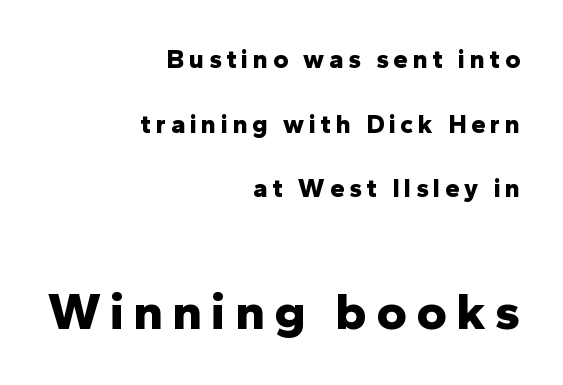
The image shows 52 px bold sans-serif type, upright; set right-aligned, loose line spacing (2.49x), not underlined; the second (bottom) block is 2.0x larger; low stroke contrast and a medium x-height.
